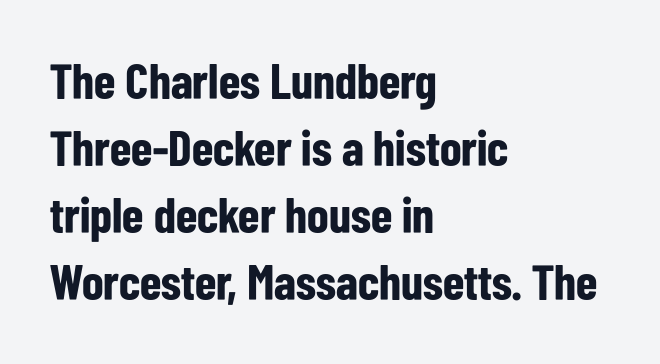
The image shows 50 px bold, condensed sans-serif type, upright; set left-aligned, normal line spacing (1.34x), normal letter spacing, not underlined; low stroke contrast and a medium x-height.
